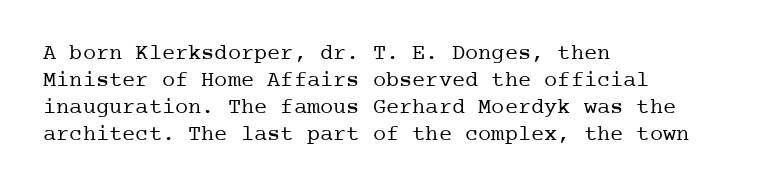
The image shows 22 px text type, upright; set left-aligned, line spacing 1.22x, normal letter spacing, not underlined.
